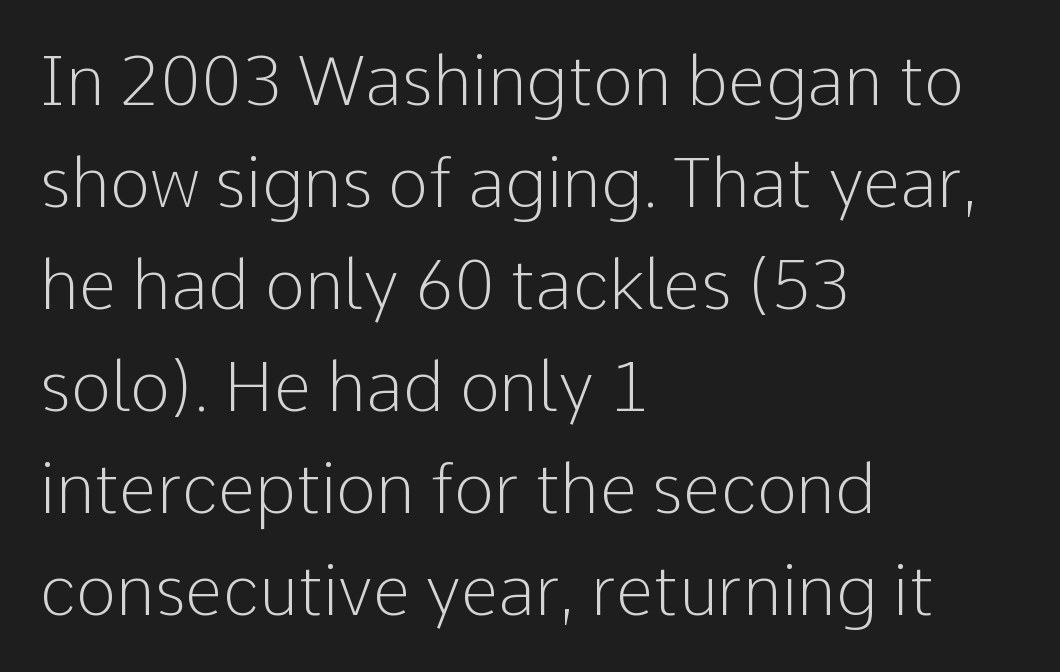
Q: Is the text bold? A: No.
Q: Is the text italic (slanted)? A: No, it is upright.
Q: Is the typeface a serif or a sans-serif typeface? A: Sans-serif.
Q: Is the text underlined? A: No.
Q: How is the paragraph aligned? A: Left-aligned.
Q: Is the spacing between letters normal or unusually wide? A: Normal.
Q: Is the spacing between lines tight, normal or loose? A: Normal.
Q: Width (condensed, normal, or wide)? A: Normal.
Q: Stroke contrast? A: Low.
Q: x-height? A: Medium.
Q: Monospaced? A: No.
